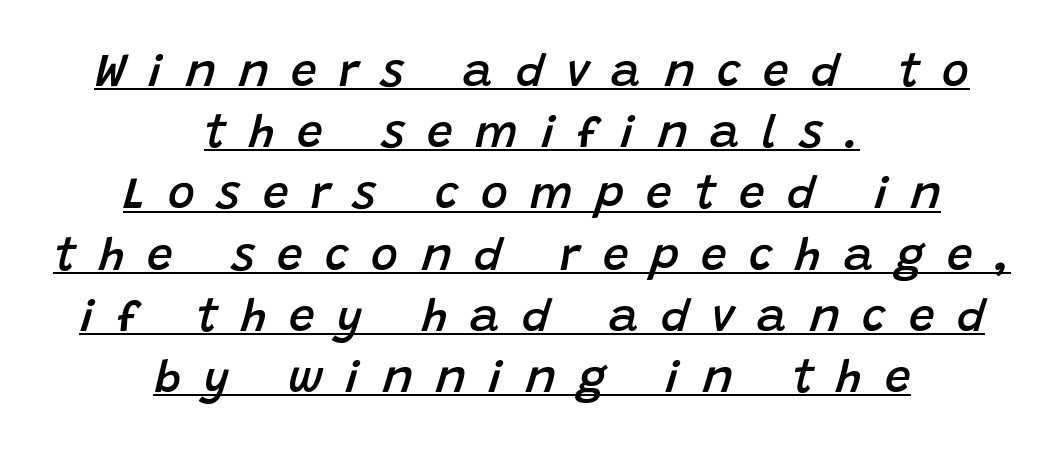
The image shows 46 px semibold type, italic (leaning right); set centered, normal line spacing (1.33x), unusually wide letter spacing (+0.49 em), underlined; low stroke contrast and a large x-height.
